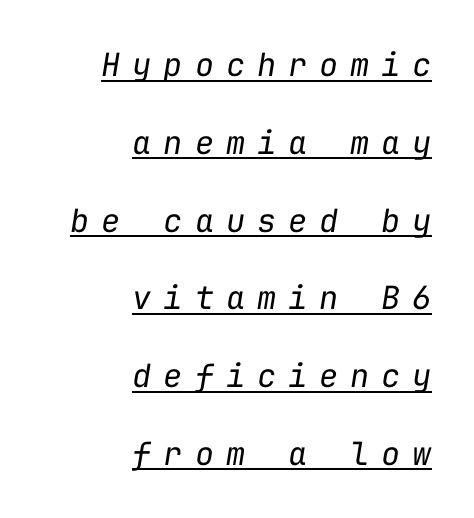
Q: Is the text bold? A: No.
Q: Is the text italic (slanted)? A: Yes, it leans right by about 9 degrees.
Q: Is the text underlined? A: Yes.
Q: How is the paragraph aligned? A: Right-aligned.
Q: Is the spacing between letters normal or unusually wide? A: Unusually wide.
Q: Is the spacing between lines tight, normal or loose? A: Loose.
Q: Width (condensed, normal, or wide)? A: Normal.
Q: Stroke contrast? A: Low.
Q: x-height? A: Medium.
Q: Monospaced? A: Yes.
